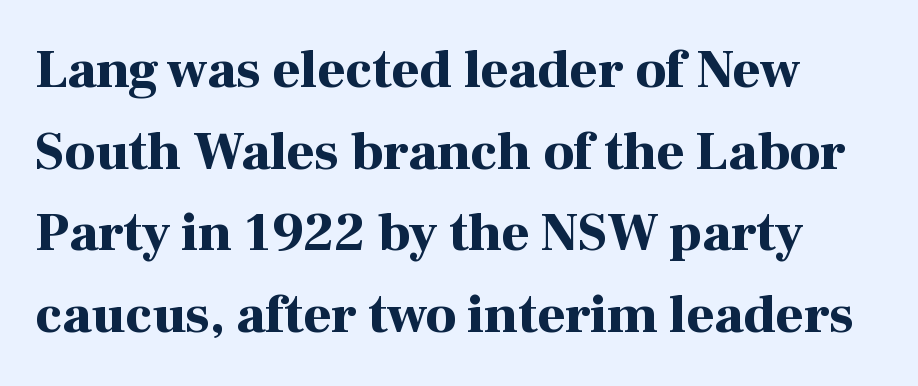
The image shows 54 px bold serif type, upright; set normal line spacing (1.51x), normal letter spacing, not underlined; high stroke contrast and a medium x-height.
